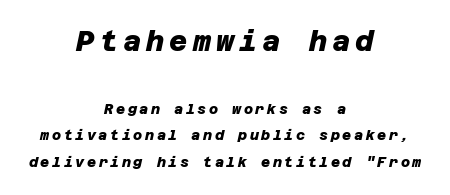
{"serif": "no", "bold": "yes", "weight": "heavy", "width": "normal", "stroke_contrast": "low", "x_height": "large", "underline": "no", "align": "center", "line_spacing": "loose", "line_spacing_ratio": 1.9, "larger_block": "first", "size_ratio": 2.0, "glyph_px": 28}
